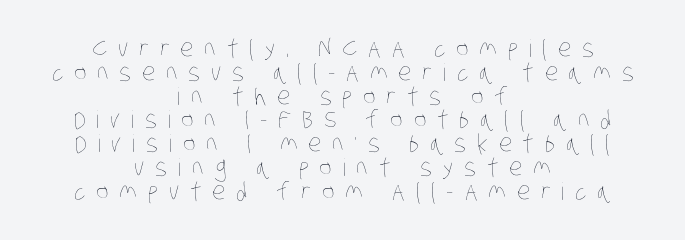
Baseline-to-baseline distance is barely more than the letter height. Observe the wide spacing: letters keep a clear distance from each other. Where is the straight margin? There isn't one; the lines are centered. Letters rest on an invisible, unmarked baseline. No chunkiness to these letters — they're not bold.
